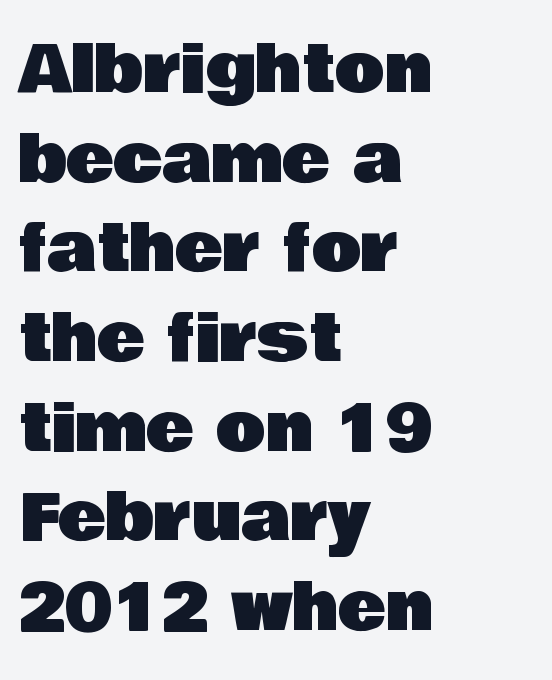
The image shows 65 px sans-serif type, upright; set left-aligned, normal line spacing (1.38x), normal letter spacing, not underlined; low stroke contrast and a large x-height.
